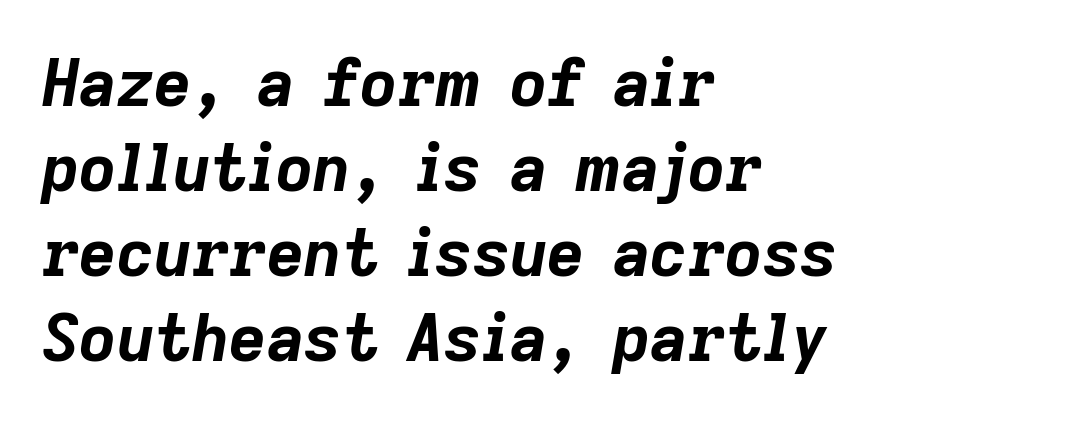
Q: Is the text bold? A: Yes.
Q: Is the text italic (slanted)? A: Yes, it leans right by about 9 degrees.
Q: Is the text underlined? A: No.
Q: How is the paragraph aligned? A: Left-aligned.
Q: Is the spacing between letters normal or unusually wide? A: Normal.
Q: Is the spacing between lines tight, normal or loose? A: Normal.
Q: Width (condensed, normal, or wide)? A: Normal.
Q: Stroke contrast? A: Low.
Q: x-height? A: Medium.
Q: Monospaced? A: No.
